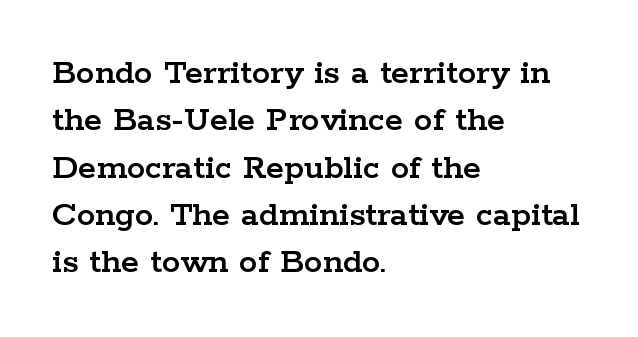
Q: Is the text italic (slanted)? A: No, it is upright.
Q: Is the typeface a serif or a sans-serif typeface? A: Serif.
Q: Is the text underlined? A: No.
Q: How is the paragraph aligned? A: Left-aligned.
Q: Is the spacing between letters normal or unusually wide? A: Normal.
Q: Is the spacing between lines tight, normal or loose? A: Normal.
Q: Width (condensed, normal, or wide)? A: Wide.
Q: Stroke contrast? A: Low.
Q: x-height? A: Medium.
Q: Monospaced? A: No.
